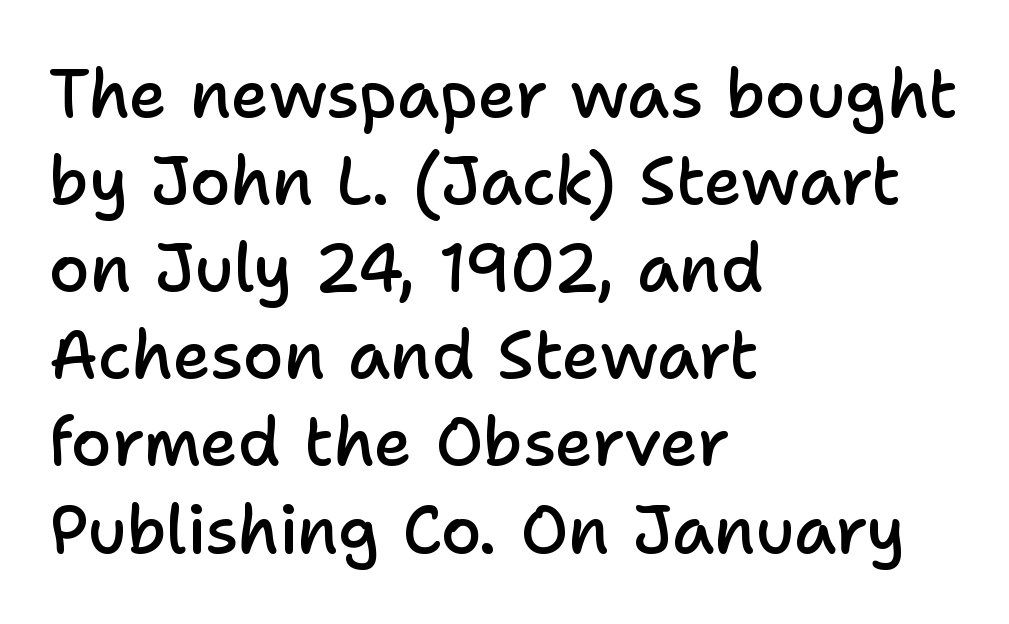
Rows of type keep a routine distance in the vertical direction. Words float on clear page, feet unadorned. All the whitespace from short lines collects on the right. The font family rendered here belongs to the sans-serif group. The gaps between neighbouring characters are ordinary and unremarkable. Look at the stroke-to-counter ratio: somewhat heavy, a semibold.
